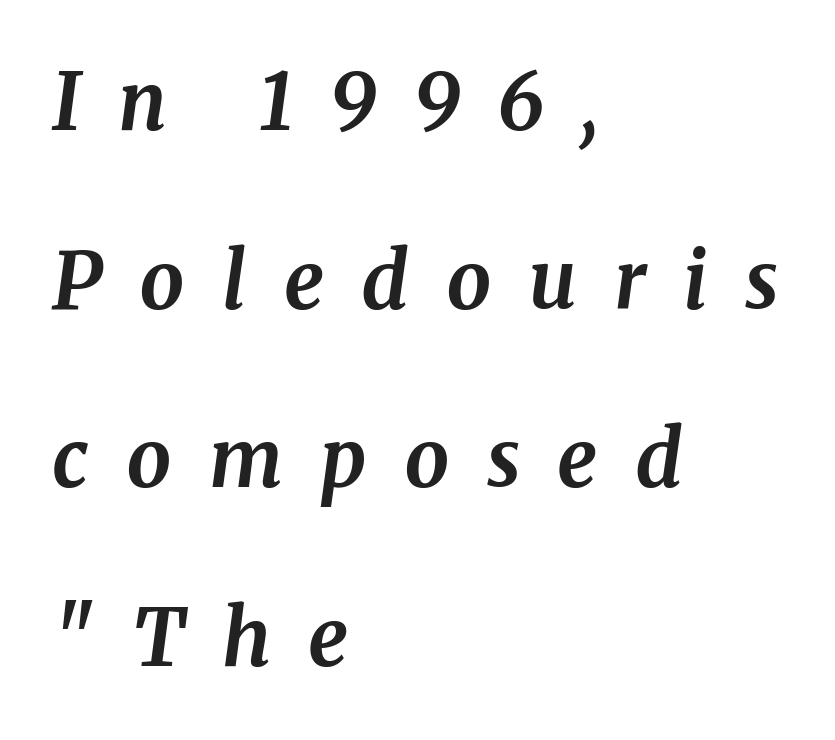
A typesetter would call this leading open, well beyond the default. Observe the wide spacing: letters keep a clear distance from each other. Any mark beneath the type? The region is blank. Students, this is bold: see how much ink each stroke carries. Here the designer chose a conventional face with non-uniform glyph widths.
